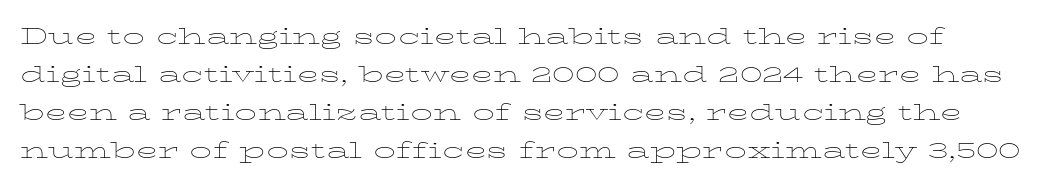
{"italic": "no", "bold": "no", "weight": "thin", "width": "wide", "stroke_contrast": "low", "x_height": "medium", "monospaced": "no", "underline": "no", "line_spacing": "normal", "line_spacing_ratio": 1.31, "letter_spacing": "normal", "letter_spacing_em": 0.0, "glyph_px": 29}
